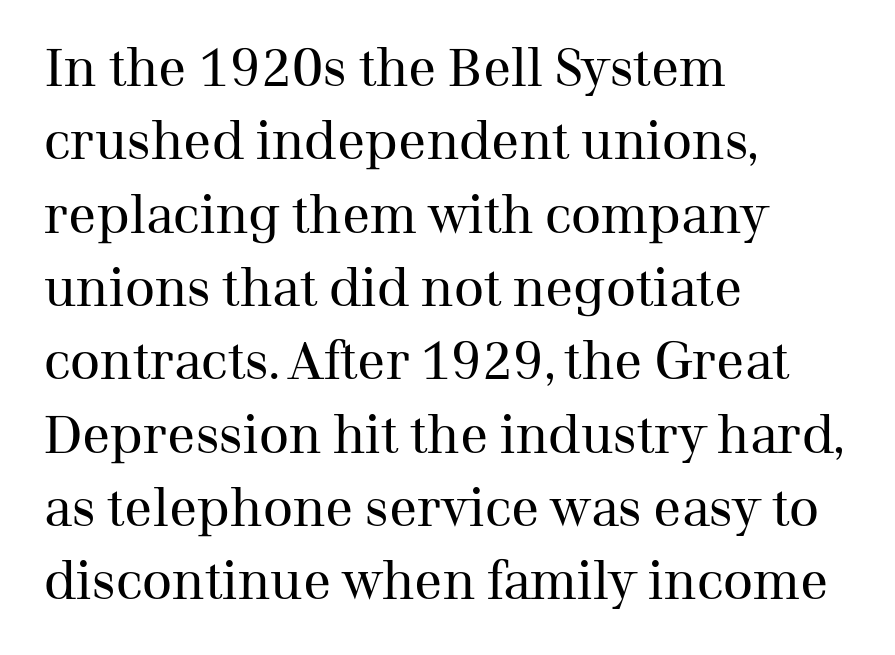
The image shows 52 px regular-weight serif type, upright; set left-aligned, normal line spacing (1.41x), normal letter spacing, not underlined; medium stroke contrast and a medium x-height.
